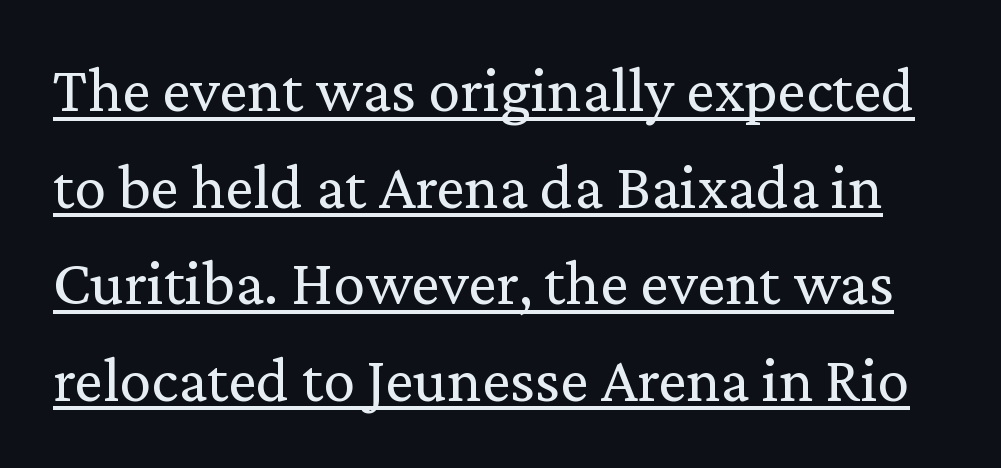
Q: Is the text bold? A: No.
Q: Is the text italic (slanted)? A: No, it is upright.
Q: Is the typeface a serif or a sans-serif typeface? A: Serif.
Q: Is the text underlined? A: Yes.
Q: Is the spacing between letters normal or unusually wide? A: Normal.
Q: Is the spacing between lines tight, normal or loose? A: Normal.
Q: Width (condensed, normal, or wide)? A: Normal.
Q: Stroke contrast? A: Medium.
Q: x-height? A: Medium.
Q: Monospaced? A: No.
